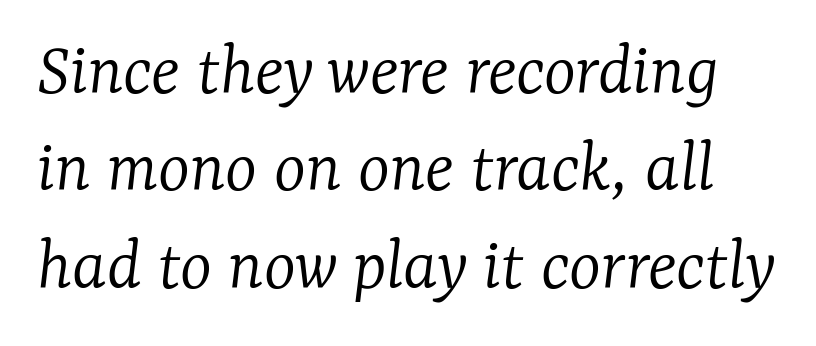
The image shows 76 px light serif type, italic (leaning right); set normal line spacing (1.28x), normal letter spacing, not underlined; low stroke contrast and a medium x-height.
